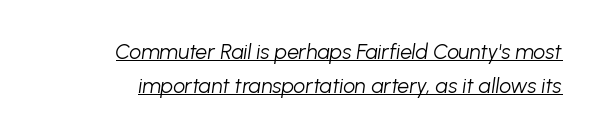
The image shows 21 px text type, italic (leaning right); set normal line spacing (1.64x), normal letter spacing, underlined.
